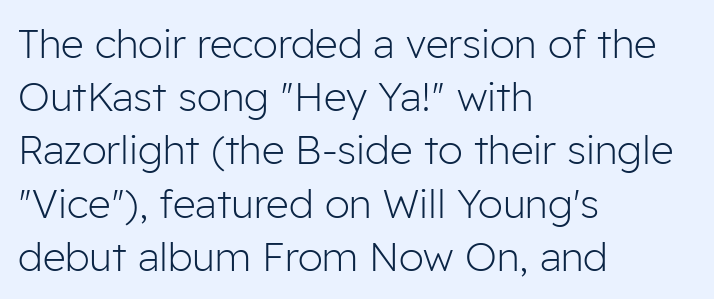
Q: Is the text bold? A: No.
Q: Is the text italic (slanted)? A: No, it is upright.
Q: Is the typeface a serif or a sans-serif typeface? A: Sans-serif.
Q: Is the text underlined? A: No.
Q: How is the paragraph aligned? A: Left-aligned.
Q: Is the spacing between letters normal or unusually wide? A: Normal.
Q: Is the spacing between lines tight, normal or loose? A: Normal.
Q: Width (condensed, normal, or wide)? A: Normal.
Q: Stroke contrast? A: Low.
Q: x-height? A: Medium.
Q: Monospaced? A: No.
